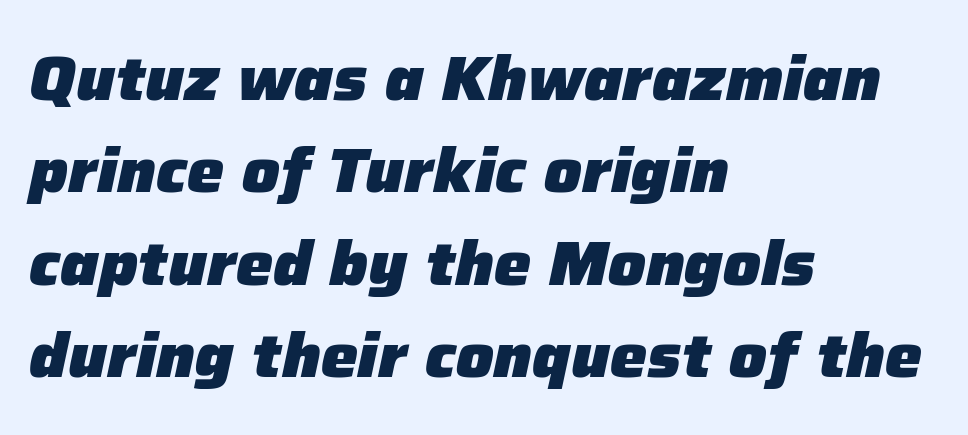
The image shows 62 px heavy type, italic (leaning right); set left-aligned, normal line spacing (1.49x), normal letter spacing, not underlined; low stroke contrast and a medium x-height.
